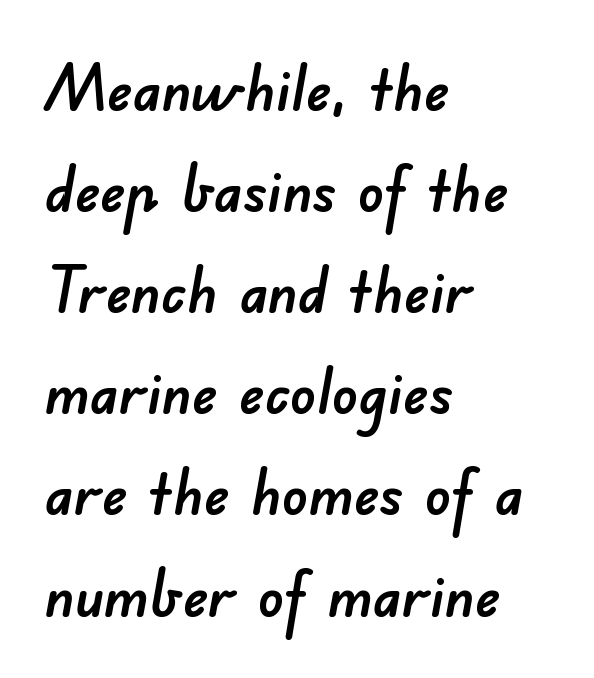
Alignment: flush left. This sample keeps an unexceptional amount of space between lines. Clear beneath every line of the passage. This rendering leaves character spacing at its baseline value. Check where the strokes stop: nothing finishes them off — pure sans.
